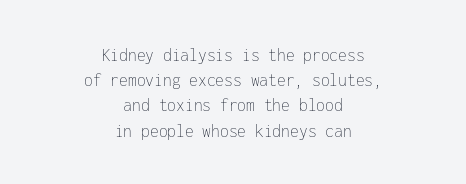
Stem width sits at or under what a default text font uses. Nope, not italic — everything's standing straight. Short note: letters normally spaced. The baseline area is clear. Compared with typical paragraphs, the rows here are spaced about the same.
